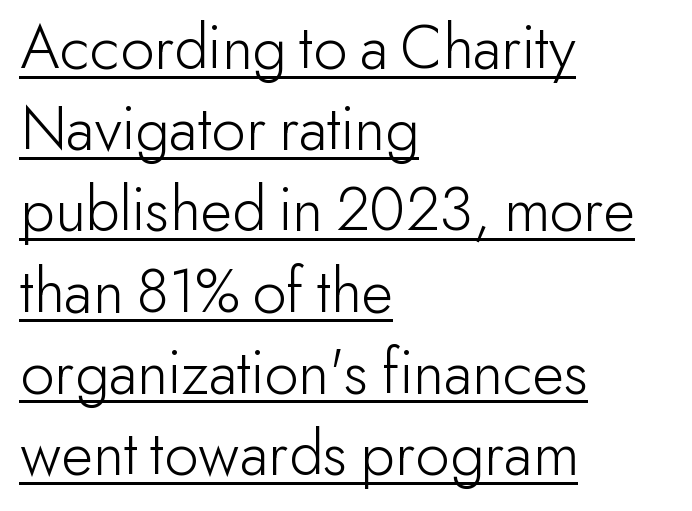
The passage shown is not bold in any degree. Honestly, the underline is the first thing you notice here. Is there any slant? The stems are plumb. These lines are composed in type without serifs. The compositor pushed each line to the left boundary. Note the varied advance widths — an 'i' is clearly narrower than an 'm'.
